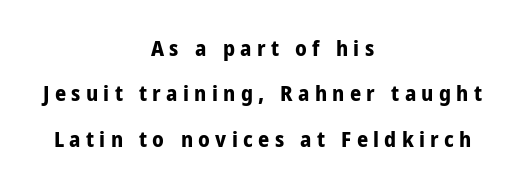
{"italic": "no", "bold": "yes", "underline": "no", "align": "center", "line_spacing": "loose", "line_spacing_ratio": 2.06, "letter_spacing": "wide", "letter_spacing_em": 0.24, "glyph_px": 22}
